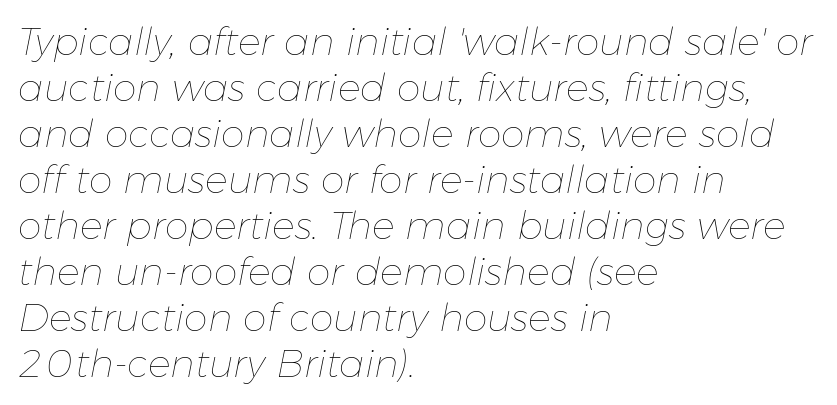
Caption: multi-line text, flush left, ragged right. Varying glyph widths throughout — classic text-font behaviour. On a weight scale, this lands at 450 or below. Decoration check: the copy has no underline. Compared with ordinary roman type, these characters are visibly tilted.
